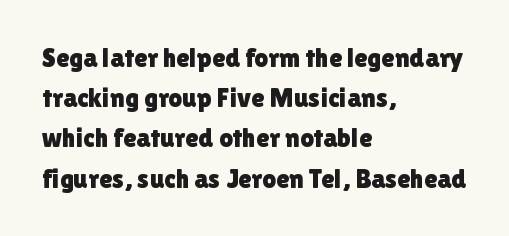
Summary of vertical rhythm: regular, with standard interline spacing. No italicization has been applied; the sample stays upright. One-word summary of the alignment: left. The line texture is even and compact thanks to regular tracking. The space directly below the letters is spotless.
